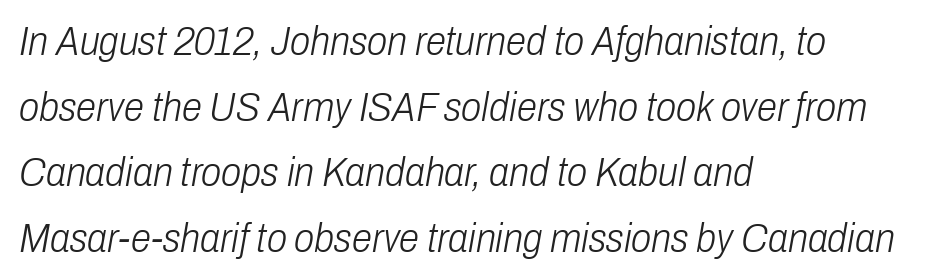
Q: Is the text bold? A: No.
Q: Is the text italic (slanted)? A: Yes, it leans right by about 10 degrees.
Q: Is the text underlined? A: No.
Q: How is the paragraph aligned? A: Left-aligned.
Q: Is the spacing between letters normal or unusually wide? A: Normal.
Q: Is the spacing between lines tight, normal or loose? A: Normal.
Q: Width (condensed, normal, or wide)? A: Condensed.
Q: Stroke contrast? A: Low.
Q: x-height? A: Medium.
Q: Monospaced? A: No.
